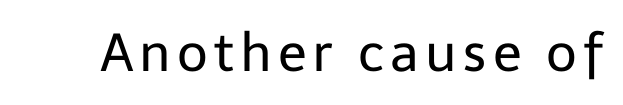
{"serif": "no", "italic": "no", "bold": "no", "weight": "regular", "width": "normal", "stroke_contrast": "low", "x_height": "medium", "monospaced": "no", "underline": "no", "glyph_px": 53}
